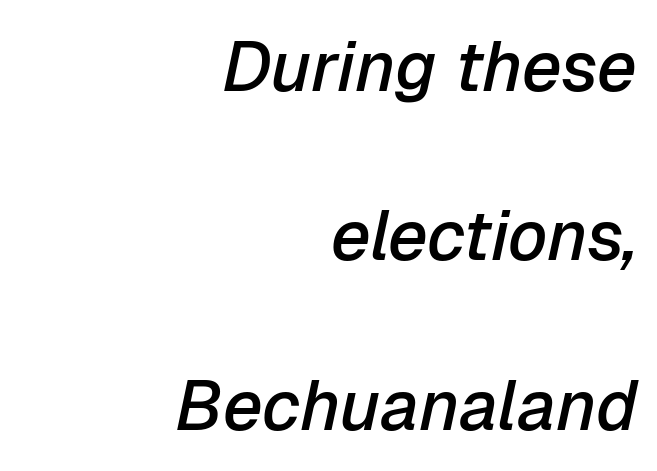
Q: Is the text bold? A: Semi-bold.
Q: Is the text italic (slanted)? A: Yes, it leans right by about 12 degrees.
Q: Is the text underlined? A: No.
Q: How is the paragraph aligned? A: Right-aligned.
Q: Is the spacing between letters normal or unusually wide? A: Normal.
Q: Is the spacing between lines tight, normal or loose? A: Loose.
Q: Width (condensed, normal, or wide)? A: Normal.
Q: Stroke contrast? A: Low.
Q: x-height? A: Medium.
Q: Monospaced? A: No.
